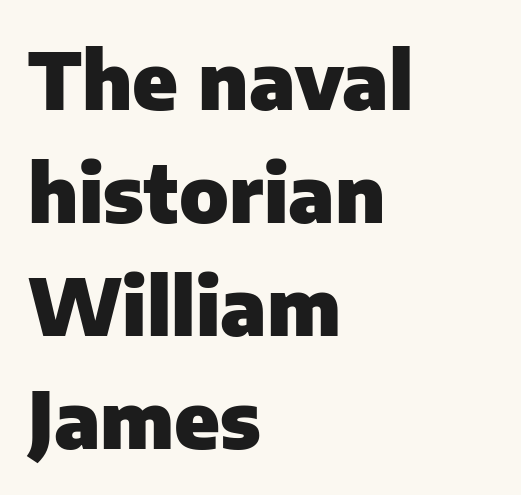
Q: Is the text bold? A: Yes.
Q: Is the text italic (slanted)? A: No, it is upright.
Q: Is the typeface a serif or a sans-serif typeface? A: Sans-serif.
Q: Is the text underlined? A: No.
Q: How is the paragraph aligned? A: Left-aligned.
Q: Is the spacing between letters normal or unusually wide? A: Normal.
Q: Is the spacing between lines tight, normal or loose? A: Normal.
Q: Width (condensed, normal, or wide)? A: Normal.
Q: Stroke contrast? A: Low.
Q: x-height? A: Medium.
Q: Monospaced? A: No.
